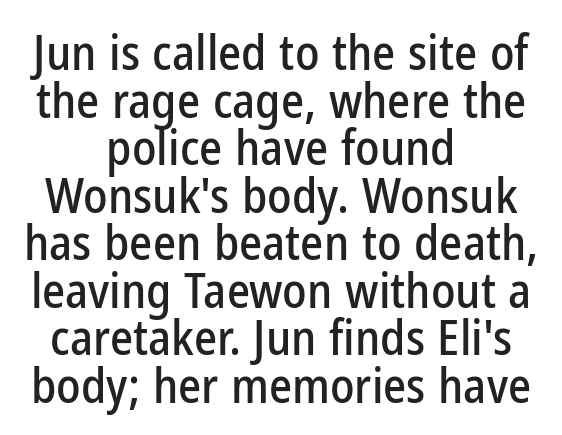
The image shows 49 px condensed sans-serif type, upright; set centered, tight line spacing (0.97x), normal letter spacing, not underlined; low stroke contrast and a medium x-height.
